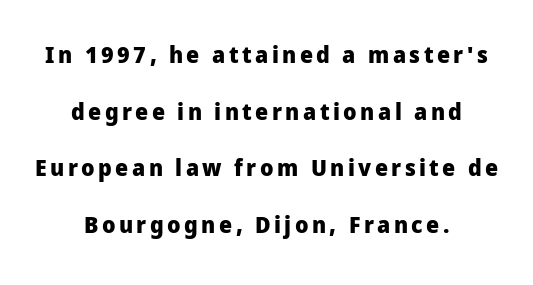
{"italic": "no", "bold": "yes", "underline": "no", "align": "center", "line_spacing": "loose", "line_spacing_ratio": 2.46, "glyph_px": 23}
